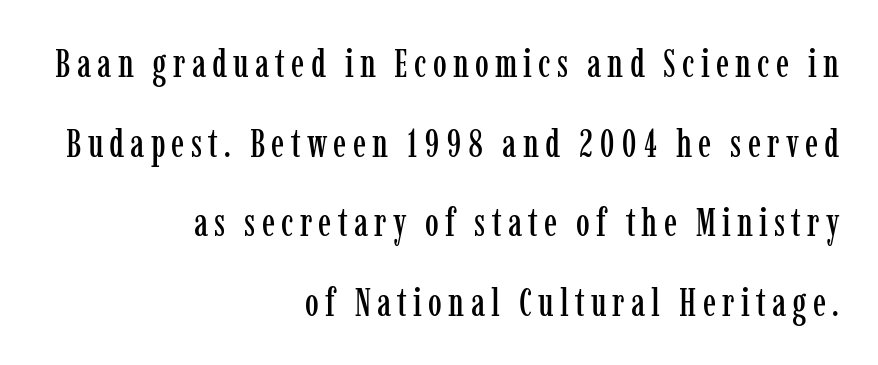
The image shows 39 px condensed serif type, upright; set right-aligned, loose line spacing (2.04x), not underlined; low stroke contrast and a medium x-height.
